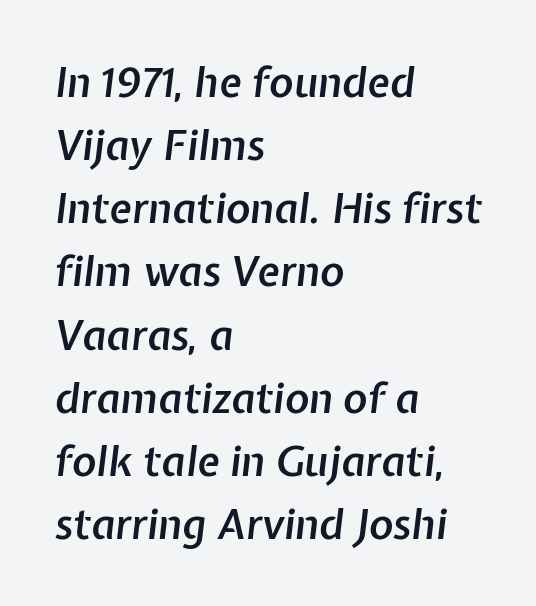
{"italic": "yes", "lean": "right", "slant_degrees": 7, "bold": "semi", "weight": "semibold", "width": "normal", "stroke_contrast": "low", "x_height": "medium", "monospaced": "no", "underline": "no", "align": "left", "line_spacing": "normal", "line_spacing_ratio": 1.54, "letter_spacing": "normal", "letter_spacing_em": 0.0, "glyph_px": 41}
